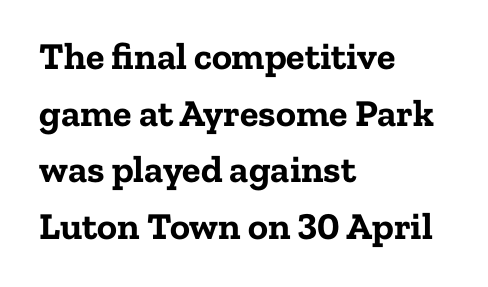
No italicization has been applied; the sample stays upright. The strip under each line holds only bare page. Heavy-handed strokes throughout: this text is bold. The letterforms sit shoulder to shoulder at normal distance.
